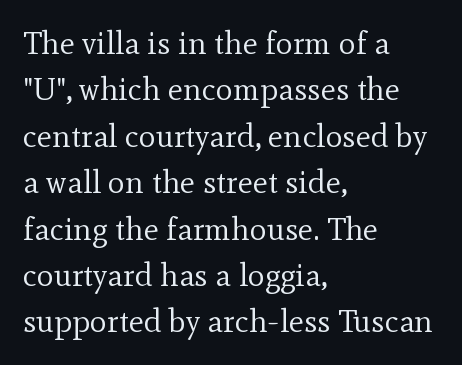
The image shows 32 px regular-weight serif type, upright; set left-aligned, normal line spacing (1.45x), normal letter spacing, not underlined; a small x-height.
